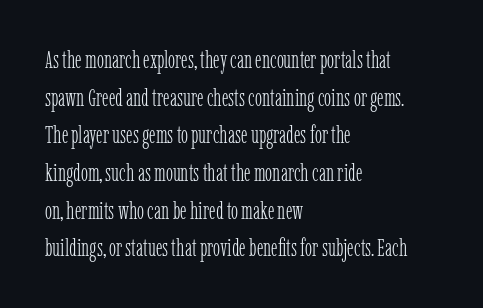
The setting favours the left margin, as ordinary paragraphs usually do. The face looks like a standard text weight, possibly lighter. Each row of text sits above clean, open space. Posture: straight, roman, zero tilt.
